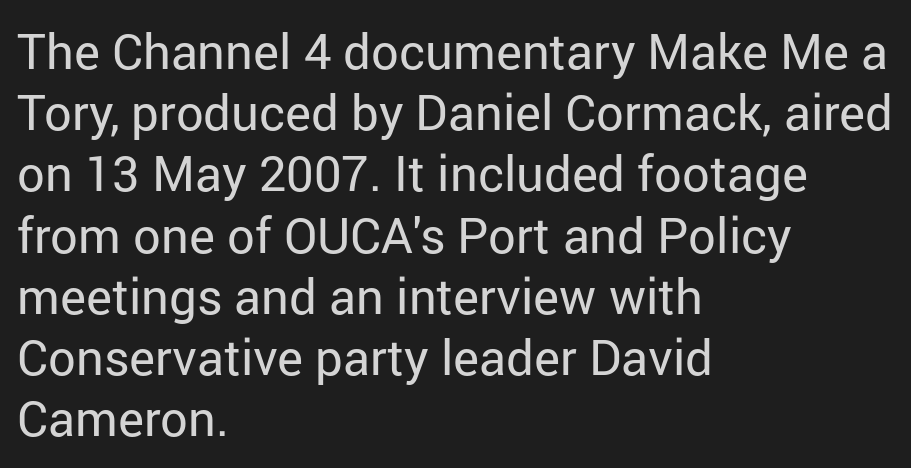
Horizontally, the lines are justified to the leading edge only. Serifs: no, the terminals of the letterforms are clean. The type sits square on the baseline with zero lean. The face used here is proportionally spaced, like ordinary book or web type. A light-to-regular cut is what we see here.
